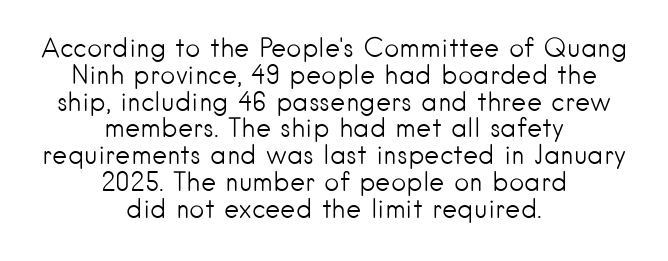
The image shows 26 px text type, upright; set centered, tight line spacing (1.03x), normal letter spacing, not underlined.
